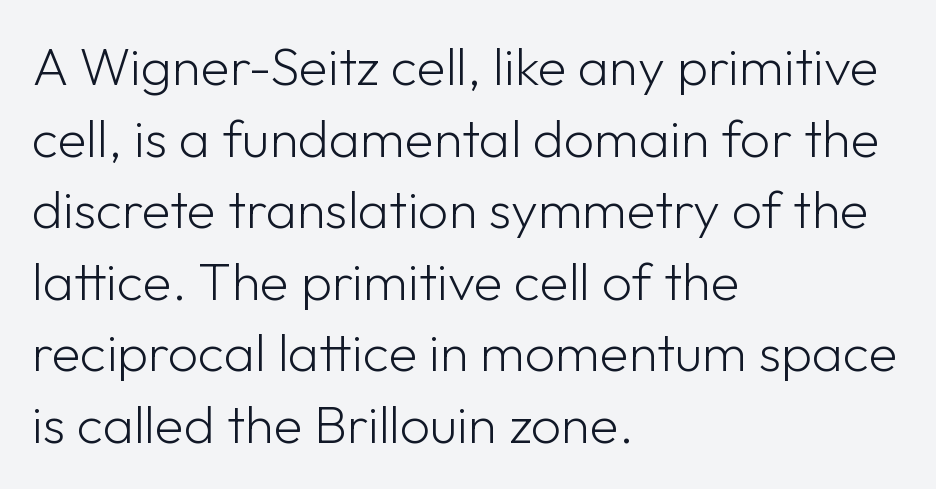
Q: Is the text bold? A: No.
Q: Is the text italic (slanted)? A: No, it is upright.
Q: Is the typeface a serif or a sans-serif typeface? A: Sans-serif.
Q: Is the text underlined? A: No.
Q: How is the paragraph aligned? A: Left-aligned.
Q: Is the spacing between letters normal or unusually wide? A: Normal.
Q: Is the spacing between lines tight, normal or loose? A: Normal.
Q: Width (condensed, normal, or wide)? A: Normal.
Q: Stroke contrast? A: Low.
Q: x-height? A: Medium.
Q: Monospaced? A: No.
